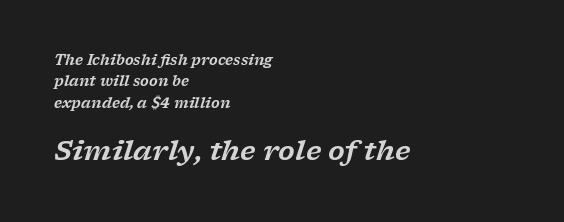
Q: Is the text italic (slanted)? A: Yes, it leans right by about 17 degrees.
Q: Is the text underlined? A: No.
Q: How is the paragraph aligned? A: Left-aligned.
Q: Is the spacing between letters normal or unusually wide? A: Normal.
Q: Is the spacing between lines tight, normal or loose? A: Normal.
Q: Which block of text is set in a larger size, the first (top) or the second (bottom)? A: The second (bottom) one.
